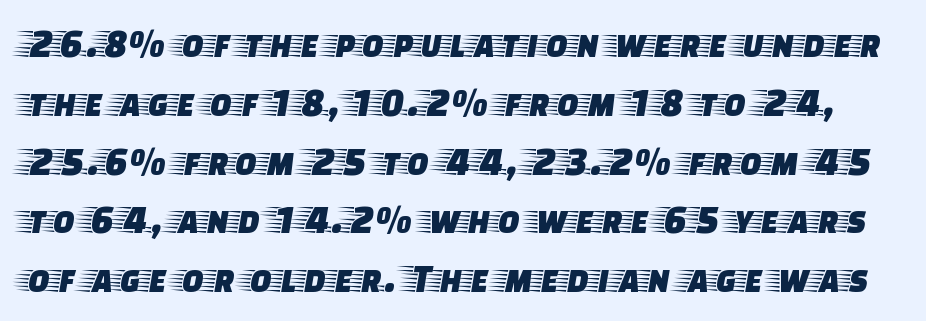
Q: Is the text italic (slanted)? A: Yes.
Q: Is the typeface a serif or a sans-serif typeface? A: Serif.
Q: Is the text underlined? A: No.
Q: Is the spacing between letters normal or unusually wide? A: Normal.
Q: Is the spacing between lines tight, normal or loose? A: Normal.
Q: Width (condensed, normal, or wide)? A: Wide.
Q: Stroke contrast? A: Low.
Q: x-height? A: Large.
Q: Monospaced? A: No.
